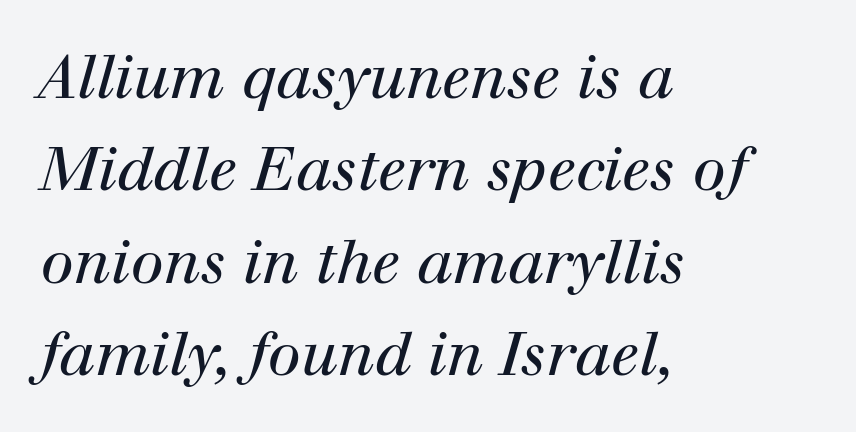
If you drew a line through each stem, it would be angled. Proportional: the letters do not fall into vertical columns. Yep, those are serifs on the letters. Alignment: flush left.
